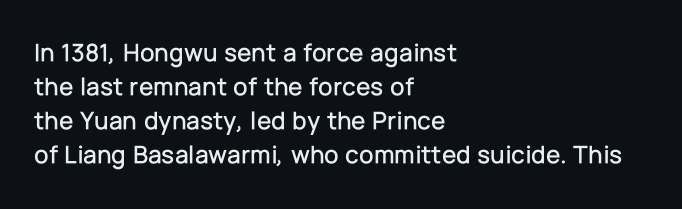
{"italic": "no", "underline": "no", "align": "left", "line_spacing": "normal", "line_spacing_ratio": 1.31, "letter_spacing": "normal", "letter_spacing_em": 0.0, "glyph_px": 26}
